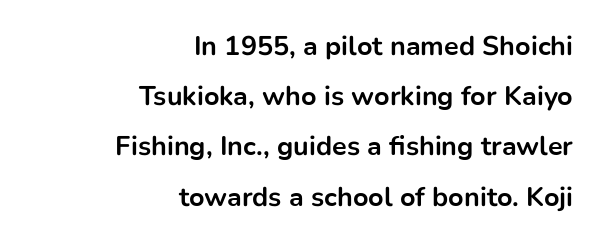
{"italic": "no", "bold": "yes", "underline": "no", "align": "right", "line_spacing_ratio": 1.86, "letter_spacing": "normal", "letter_spacing_em": 0.0, "glyph_px": 27}
